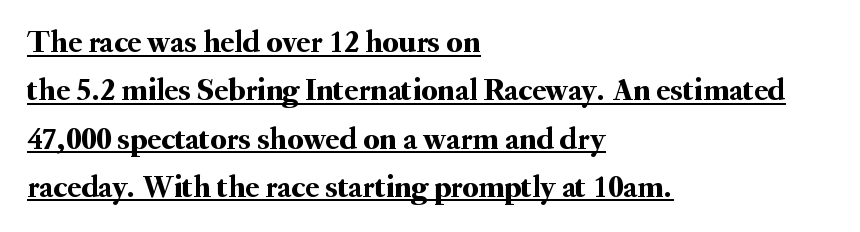
{"serif": "yes", "italic": "no", "width": "normal", "stroke_contrast": "medium", "x_height": "small", "monospaced": "no", "underline": "yes", "align": "left", "line_spacing": "normal", "line_spacing_ratio": 1.51, "letter_spacing": "normal", "letter_spacing_em": 0.0, "glyph_px": 32}
